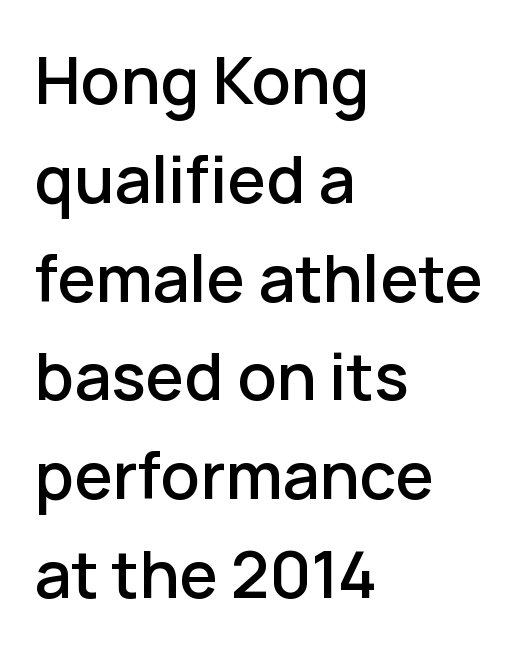
Clear beneath every line of the passage. Which margin do the lines hug? The left one — the right edge is uneven. Characters follow at the spacing the type designer built in. The letters advance in unequal steps, a hallmark of proportional type. Regarding serifs, this sample does without them.
